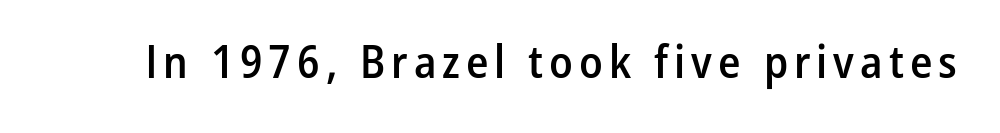
{"serif": "no", "italic": "no", "bold": "semi", "weight": "semibold", "width": "condensed", "stroke_contrast": "low", "x_height": "medium", "monospaced": "no", "underline": "no", "glyph_px": 46}
